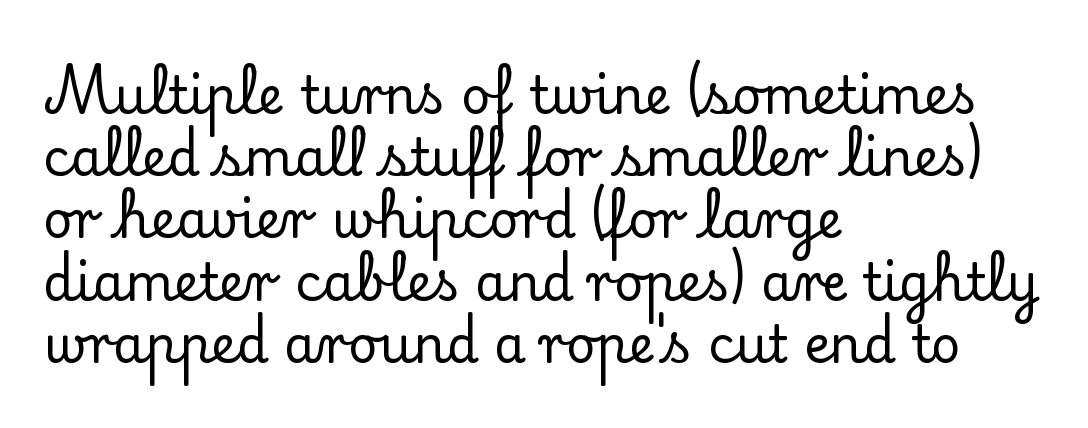
Spacing between characters is what you'd get straight out of the box. The typesetter chose a ragged-right arrangement here. A bare baseline throughout the passage. A roman cut, with each character standing at attention. Does the type have serifs? Yes, each stem ends in a small foot. Proportional: the letters do not fall into vertical columns.
